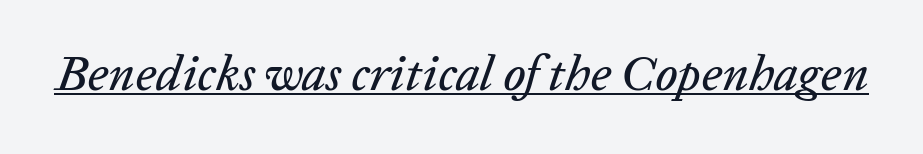
{"italic": "yes", "lean": "right", "slant_degrees": 20, "width": "normal", "stroke_contrast": "low", "x_height": "medium", "monospaced": "no", "underline": "yes", "letter_spacing": "normal", "letter_spacing_em": 0.0, "glyph_px": 49}
